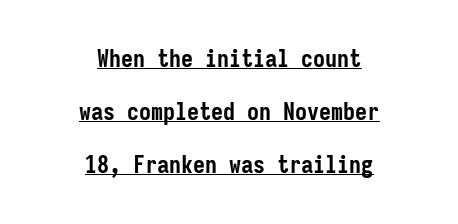
{"italic": "no", "bold": "yes", "underline": "yes", "align": "center", "line_spacing": "loose", "line_spacing_ratio": 2.21, "letter_spacing": "normal", "letter_spacing_em": 0.0, "glyph_px": 24}
